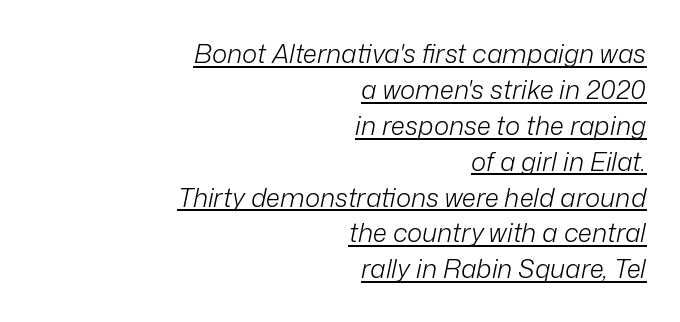
Q: Is the text bold? A: No.
Q: Is the text italic (slanted)? A: Yes, it leans right by about 12 degrees.
Q: Is the text underlined? A: Yes.
Q: How is the paragraph aligned? A: Right-aligned.
Q: Is the spacing between letters normal or unusually wide? A: Normal.
Q: Is the spacing between lines tight, normal or loose? A: Normal.
